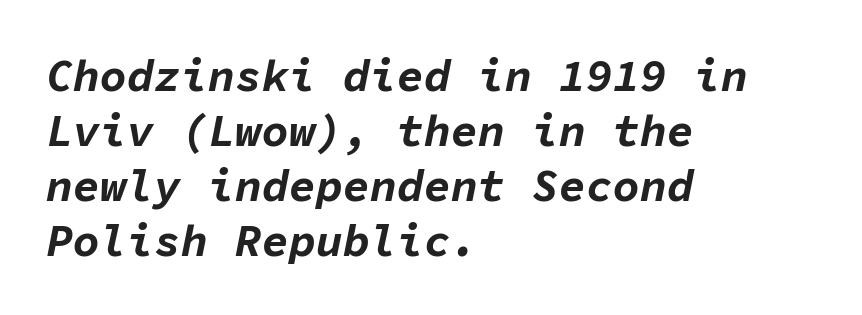
{"italic": "yes", "lean": "right", "slant_degrees": 11, "bold": "yes", "weight": "bold", "width": "normal", "stroke_contrast": "low", "x_height": "medium", "monospaced": "yes", "underline": "no", "align": "left", "line_spacing_ratio": 1.22, "letter_spacing": "normal", "letter_spacing_em": 0.0, "glyph_px": 45}
